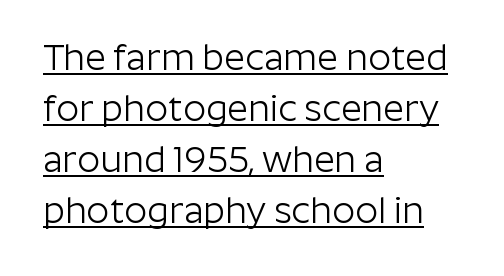
The image shows 36 px light sans-serif type, upright; set left-aligned, normal line spacing (1.42x), normal letter spacing, underlined; low stroke contrast and a medium x-height.
